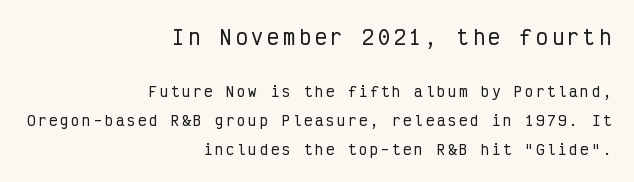
{"italic": "no", "underline": "no", "align": "right", "line_spacing": "loose", "line_spacing_ratio": 2.08, "larger_block": "first", "size_ratio": 1.43, "glyph_px": 20}
